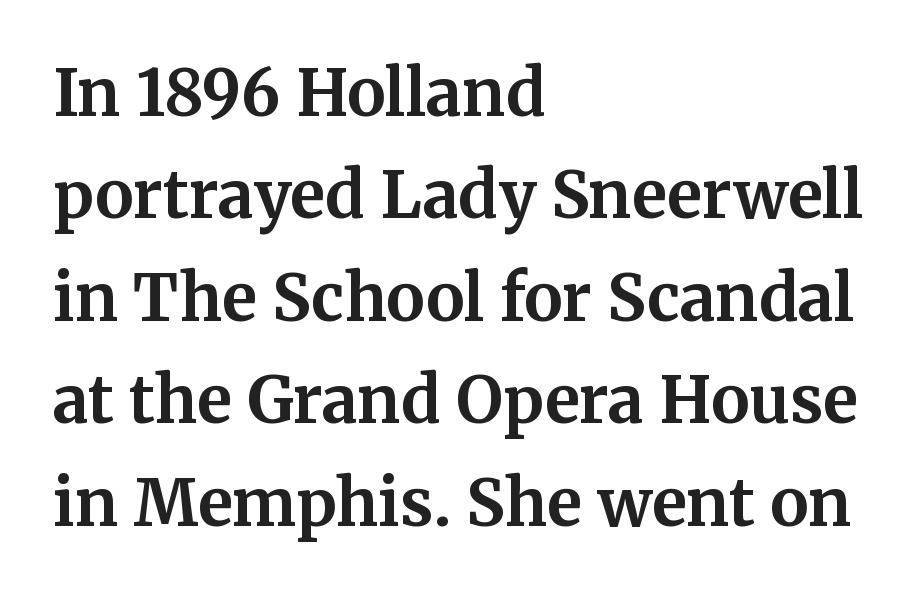
{"serif": "yes", "italic": "no", "bold": "yes", "weight": "bold", "width": "normal", "stroke_contrast": "medium", "x_height": "medium", "monospaced": "no", "underline": "no", "align": "left", "line_spacing": "normal", "line_spacing_ratio": 1.6, "letter_spacing": "normal", "letter_spacing_em": 0.0, "glyph_px": 64}
